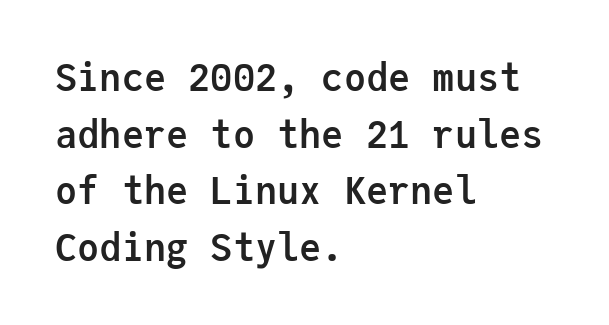
The image shows 37 px semibold sans-serif type, upright, monospaced; set left-aligned, normal line spacing (1.53x), normal letter spacing, not underlined; low stroke contrast and a medium x-height.
